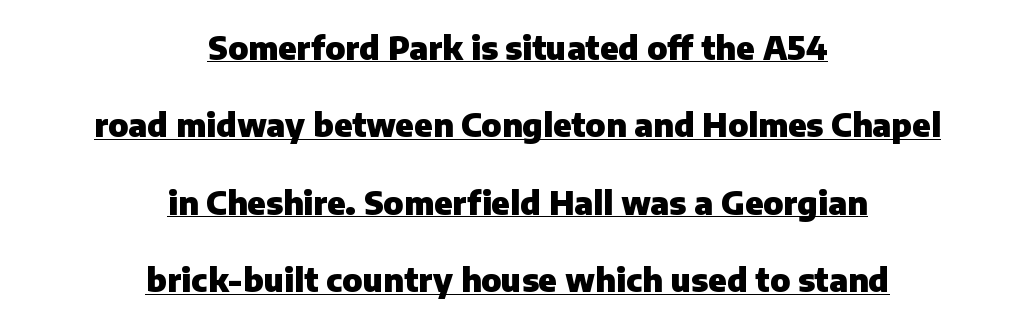
This sample trades compactness for vertical openness between lines. Look at the stroke-to-counter ratio: heavy, a bold. This sample uses a sans-serif face. The text block is weighted toward neither margin, spreading evenly from the middle.
